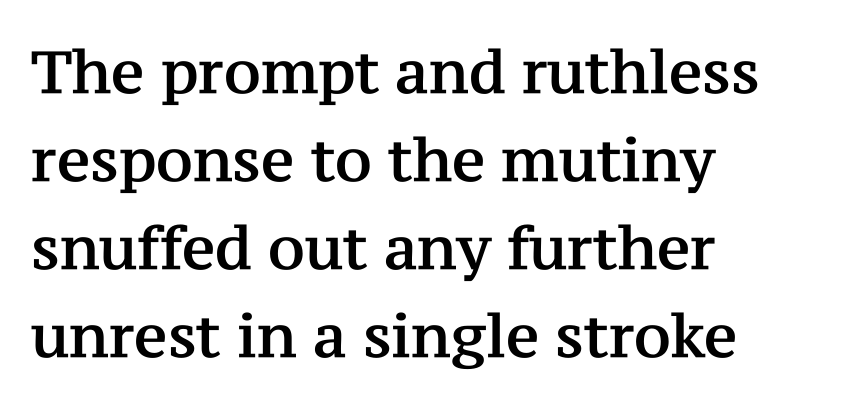
{"serif": "yes", "italic": "no", "width": "normal", "stroke_contrast": "medium", "x_height": "medium", "monospaced": "no", "underline": "no", "align": "left", "line_spacing": "normal", "line_spacing_ratio": 1.49, "letter_spacing": "normal", "letter_spacing_em": 0.0, "glyph_px": 59}
